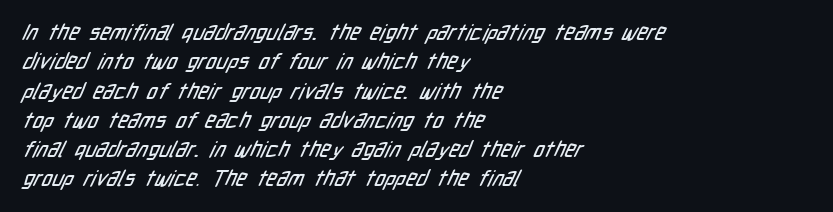
The image shows 22 px text type; set left-aligned, normal line spacing (1.33x), normal letter spacing, not underlined.
